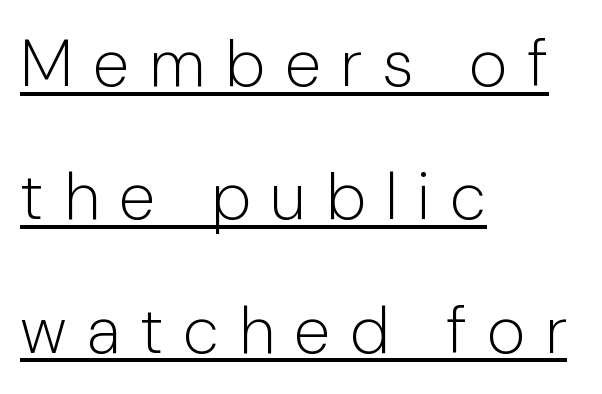
The image shows 66 px light sans-serif type, upright; set left-aligned, loose line spacing (2.02x), unusually wide letter spacing (+0.3 em), underlined; low stroke contrast and a medium x-height.
